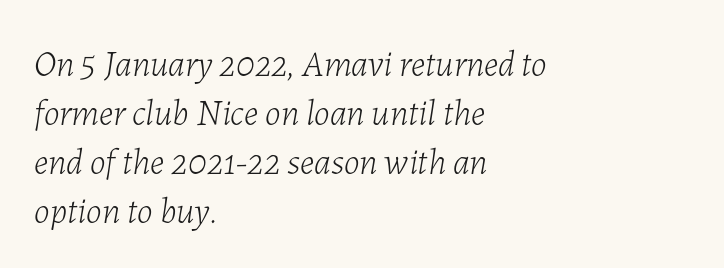
{"italic": "yes", "lean": "right", "slant_degrees": 7, "bold": "no", "weight": "light", "width": "normal", "stroke_contrast": "low", "x_height": "medium", "monospaced": "no", "underline": "no", "align": "left", "line_spacing": "normal", "line_spacing_ratio": 1.36, "letter_spacing": "normal", "letter_spacing_em": 0.0, "glyph_px": 36}
